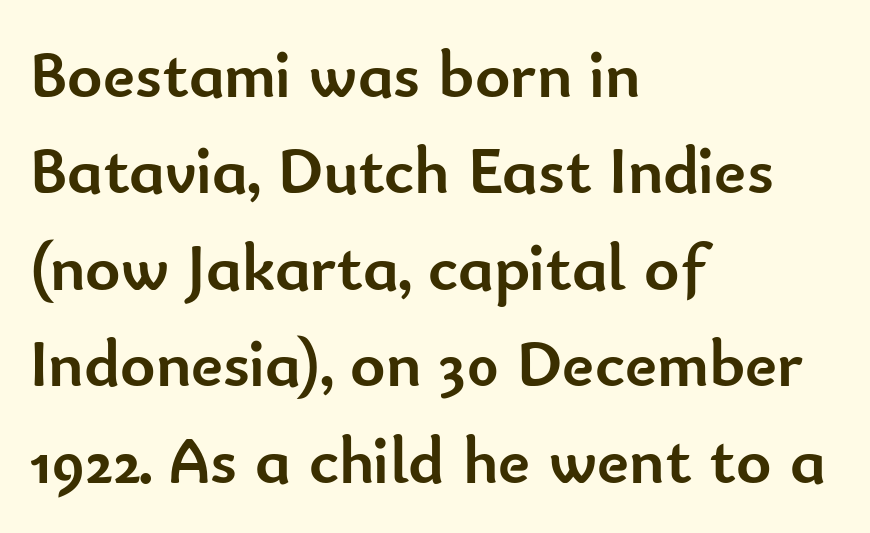
Nothing sits at the stroke ends, so this counts as sans-serif. The gap between lines stays unmarked. Normally led — the rows are evenly, conventionally spaced. Which margin do the lines hug? The left one — the right edge is uneven.
